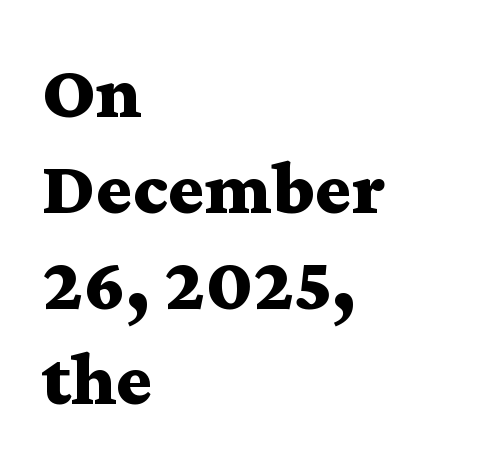
The image shows 76 px bold, wide serif type, upright; set left-aligned, normal line spacing (1.26x), normal letter spacing, not underlined; medium stroke contrast and a medium x-height.
